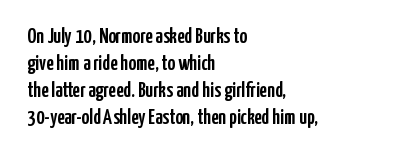
Q: Is the text italic (slanted)? A: No, it is upright.
Q: Is the text underlined? A: No.
Q: How is the paragraph aligned? A: Left-aligned.
Q: Is the spacing between letters normal or unusually wide? A: Normal.
Q: Is the spacing between lines tight, normal or loose? A: Normal.
